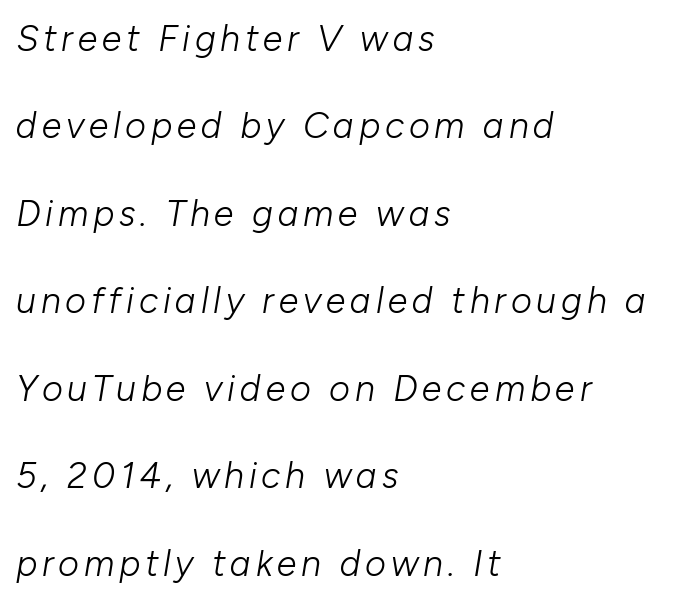
An italicized treatment has been applied to the whole sample. Alignment: flush left. Varying glyph widths throughout — classic text-font behaviour. Just letters on the line, the space beneath them empty. The letterforms sit at book weight or below. The rendering uses a large line-height, opening up the rows.
